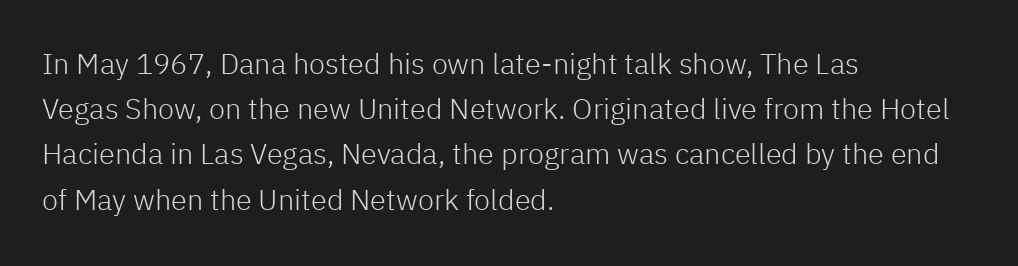
Q: Is the text bold? A: No.
Q: Is the text italic (slanted)? A: No, it is upright.
Q: Is the typeface a serif or a sans-serif typeface? A: Sans-serif.
Q: Is the text underlined? A: No.
Q: How is the paragraph aligned? A: Left-aligned.
Q: Is the spacing between letters normal or unusually wide? A: Normal.
Q: Is the spacing between lines tight, normal or loose? A: Normal.
Q: Width (condensed, normal, or wide)? A: Normal.
Q: Stroke contrast? A: Low.
Q: x-height? A: Medium.
Q: Monospaced? A: No.
